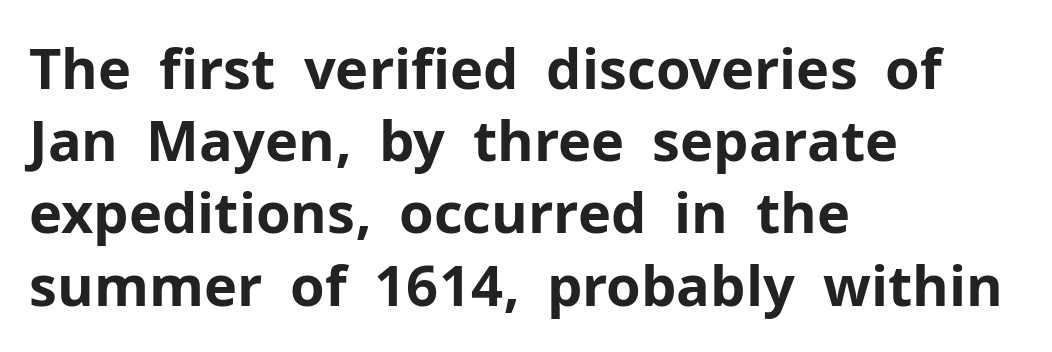
The image shows 56 px bold sans-serif type, upright; set left-aligned, normal line spacing (1.29x), normal letter spacing, not underlined; low stroke contrast and a medium x-height.
